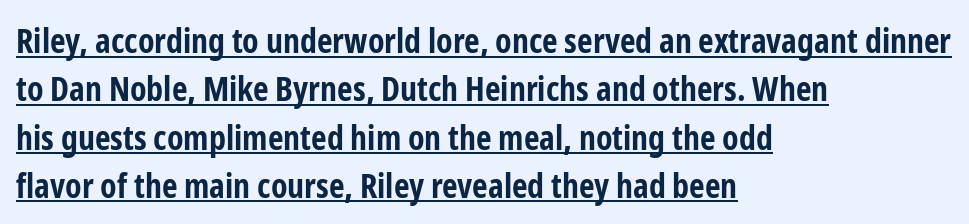
Q: Is the text bold? A: Yes.
Q: Is the text italic (slanted)? A: No, it is upright.
Q: Is the typeface a serif or a sans-serif typeface? A: Sans-serif.
Q: Is the text underlined? A: Yes.
Q: How is the paragraph aligned? A: Left-aligned.
Q: Is the spacing between letters normal or unusually wide? A: Normal.
Q: Is the spacing between lines tight, normal or loose? A: Normal.
Q: Width (condensed, normal, or wide)? A: Condensed.
Q: Stroke contrast? A: Low.
Q: x-height? A: Medium.
Q: Monospaced? A: No.
